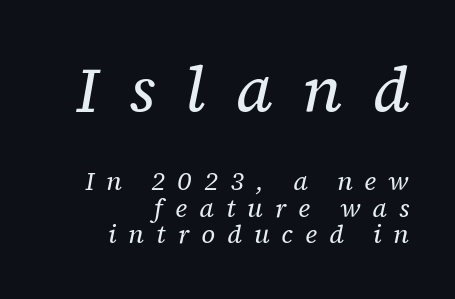
The image shows 63 px regular-weight serif type, italic (leaning right); set right-aligned, tight line spacing (1.07x), unusually wide letter spacing (+0.48 em), not underlined; the first (top) block is 2.52x larger; low stroke contrast and a medium x-height.
